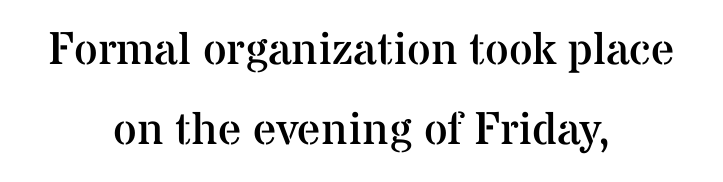
Q: Is the text bold? A: No.
Q: Is the text italic (slanted)? A: No, it is upright.
Q: Is the typeface a serif or a sans-serif typeface? A: Serif.
Q: Is the text underlined? A: No.
Q: How is the paragraph aligned? A: Centered.
Q: Is the spacing between letters normal or unusually wide? A: Normal.
Q: Width (condensed, normal, or wide)? A: Normal.
Q: Stroke contrast? A: Medium.
Q: x-height? A: Medium.
Q: Monospaced? A: No.
